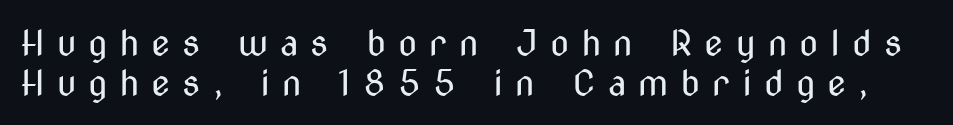
Q: Is the text bold? A: No.
Q: Is the text italic (slanted)? A: No, it is upright.
Q: Is the typeface a serif or a sans-serif typeface? A: Sans-serif.
Q: Is the text underlined? A: No.
Q: Is the spacing between letters normal or unusually wide? A: Unusually wide.
Q: Is the spacing between lines tight, normal or loose? A: Tight.
Q: Width (condensed, normal, or wide)? A: Condensed.
Q: Stroke contrast? A: Medium.
Q: x-height? A: Medium.
Q: Monospaced? A: No.
